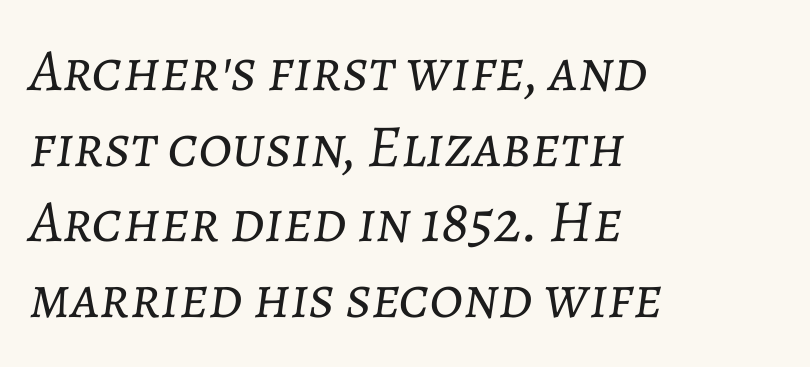
The passage shown leans; its letterforms are oblique. Each word holds together tightly as a unit, with standard inter-letter gaps. Where is the straight margin? On the left. Is this a fixed-width face? No — the glyphs have proportional, varying widths. This is not heavy type; no bold has been used. The baseline area is clear.
